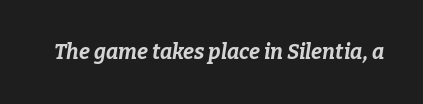
The image shows 21 px bold type, italic (leaning right); set normal letter spacing, not underlined.
